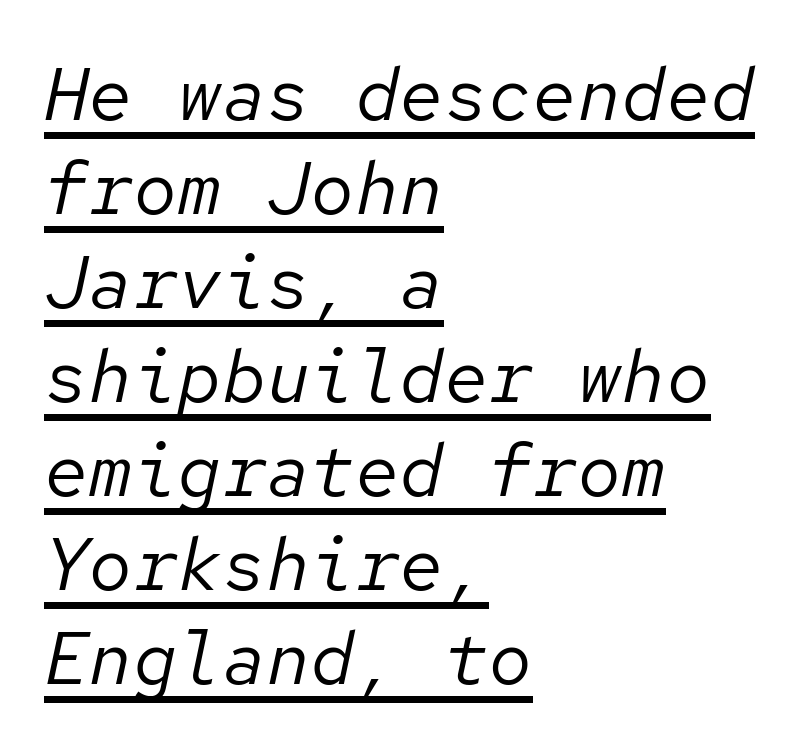
{"italic": "yes", "lean": "right", "slant_degrees": 12, "bold": "no", "weight": "regular", "width": "normal", "stroke_contrast": "low", "x_height": "medium", "monospaced": "yes", "underline": "yes", "align": "left", "line_spacing": "normal", "line_spacing_ratio": 1.27, "letter_spacing": "normal", "letter_spacing_em": 0.0, "glyph_px": 74}
